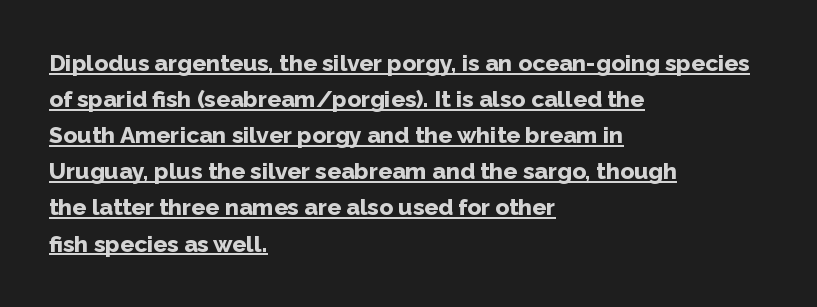
Q: Is the text bold? A: Yes.
Q: Is the text italic (slanted)? A: No, it is upright.
Q: Is the text underlined? A: Yes.
Q: How is the paragraph aligned? A: Left-aligned.
Q: Is the spacing between letters normal or unusually wide? A: Normal.
Q: Is the spacing between lines tight, normal or loose? A: Normal.
